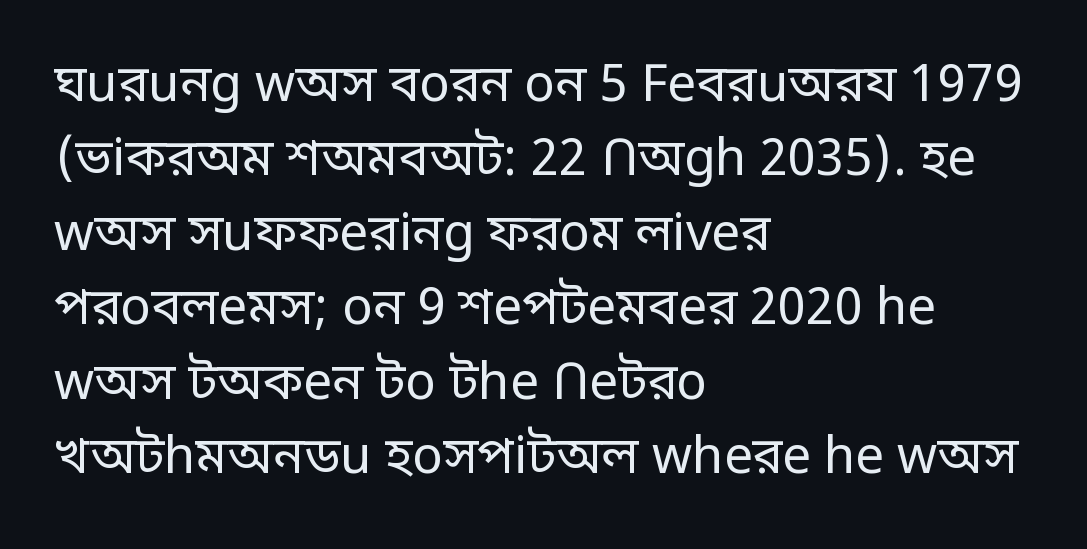
Q: Is the text bold? A: No.
Q: Is the text italic (slanted)? A: No, it is upright.
Q: Is the typeface a serif or a sans-serif typeface? A: Sans-serif.
Q: Is the text underlined? A: No.
Q: How is the paragraph aligned? A: Left-aligned.
Q: Is the spacing between letters normal or unusually wide? A: Normal.
Q: Is the spacing between lines tight, normal or loose? A: Normal.
Q: Width (condensed, normal, or wide)? A: Normal.
Q: Stroke contrast? A: Low.
Q: x-height? A: Large.
Q: Monospaced? A: No.
